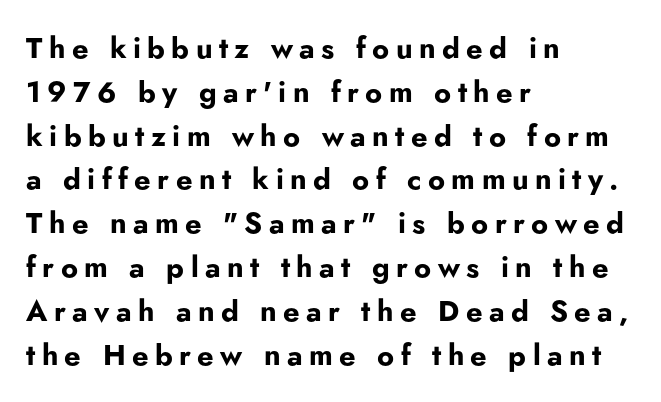
The image shows 29 px bold sans-serif type, upright; set left-aligned, normal line spacing (1.51x), unusually wide letter spacing (+0.22 em), not underlined; low stroke contrast and a small x-height.
